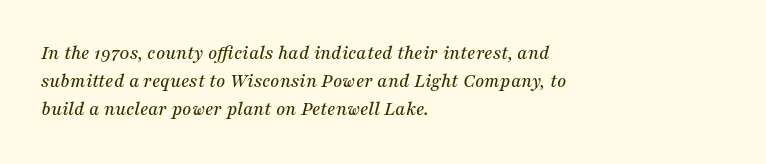
{"italic": "yes", "lean": "right", "slant_degrees": 16, "underline": "no", "align": "left", "line_spacing": "normal", "line_spacing_ratio": 1.41, "letter_spacing": "normal", "letter_spacing_em": 0.0, "glyph_px": 20}
